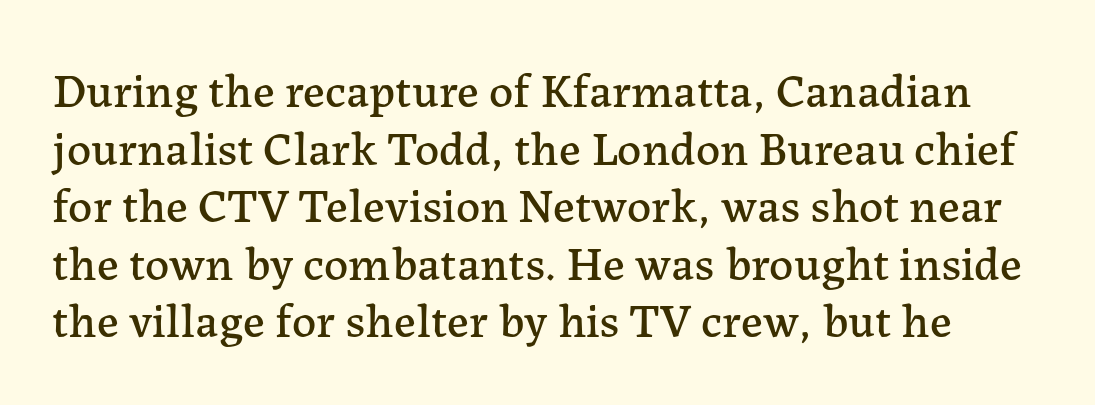
{"serif": "yes", "italic": "no", "width": "normal", "stroke_contrast": "low", "x_height": "medium", "monospaced": "no", "underline": "no", "line_spacing_ratio": 1.2, "letter_spacing": "normal", "letter_spacing_em": 0.0, "glyph_px": 48}
